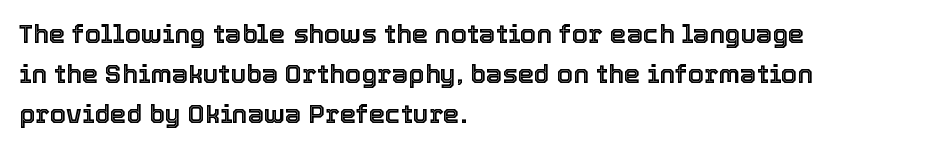
Q: Is the text italic (slanted)? A: No, it is upright.
Q: Is the text underlined? A: No.
Q: How is the paragraph aligned? A: Left-aligned.
Q: Is the spacing between letters normal or unusually wide? A: Normal.
Q: Is the spacing between lines tight, normal or loose? A: Normal.
